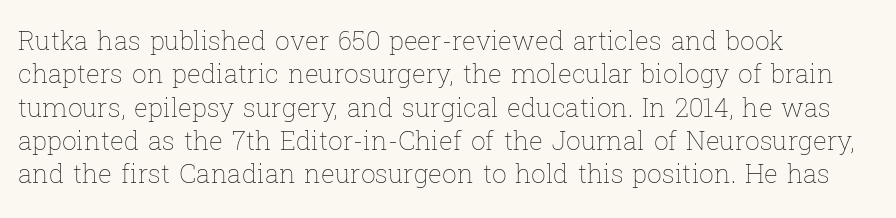
The image shows 26 px text type, upright; set left-aligned, normal line spacing (1.28x), normal letter spacing, not underlined.
